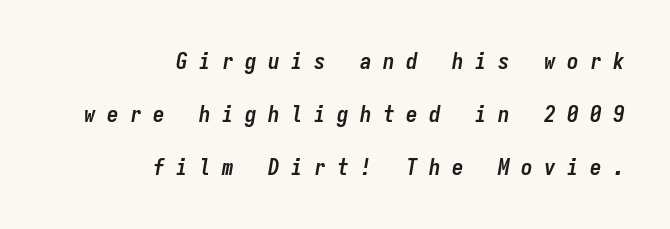
Q: Is the text bold? A: Yes.
Q: Is the text italic (slanted)? A: Yes, it leans right by about 9 degrees.
Q: Is the text underlined? A: No.
Q: How is the paragraph aligned? A: Right-aligned.
Q: Is the spacing between letters normal or unusually wide? A: Unusually wide.
Q: Is the spacing between lines tight, normal or loose? A: Loose.
